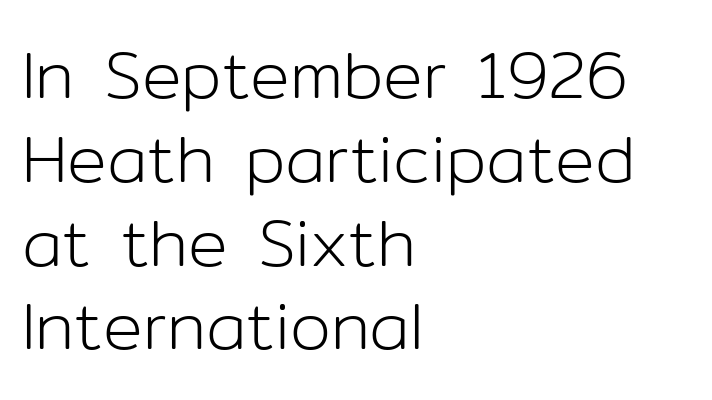
Q: Is the text bold? A: No.
Q: Is the text italic (slanted)? A: No, it is upright.
Q: Is the typeface a serif or a sans-serif typeface? A: Sans-serif.
Q: Is the text underlined? A: No.
Q: How is the paragraph aligned? A: Left-aligned.
Q: Is the spacing between letters normal or unusually wide? A: Normal.
Q: Is the spacing between lines tight, normal or loose? A: Normal.
Q: Width (condensed, normal, or wide)? A: Normal.
Q: Stroke contrast? A: Low.
Q: x-height? A: Medium.
Q: Monospaced? A: No.
